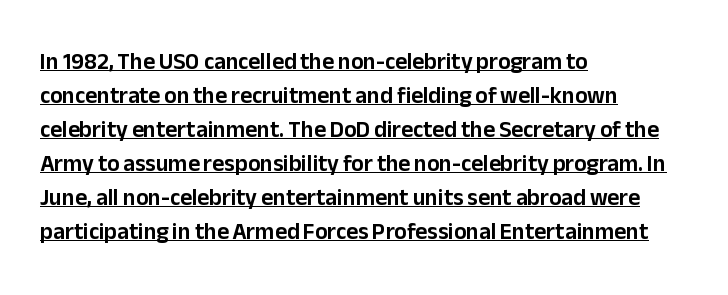
{"italic": "no", "underline": "yes", "align": "left", "line_spacing": "normal", "line_spacing_ratio": 1.48, "letter_spacing": "normal", "letter_spacing_em": 0.0, "glyph_px": 23}
